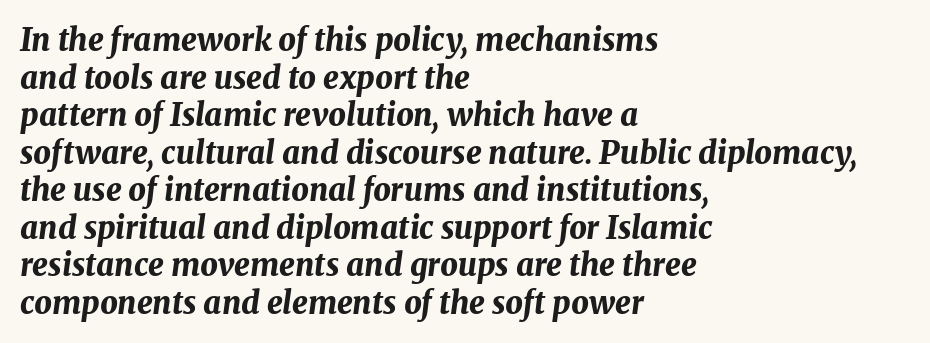
Q: Is the text bold? A: Yes.
Q: Is the text italic (slanted)? A: Yes, it leans right by about 8 degrees.
Q: Is the text underlined? A: No.
Q: How is the paragraph aligned? A: Left-aligned.
Q: Is the spacing between letters normal or unusually wide? A: Normal.
Q: Width (condensed, normal, or wide)? A: Normal.
Q: Stroke contrast? A: Medium.
Q: x-height? A: Medium.
Q: Monospaced? A: No.
